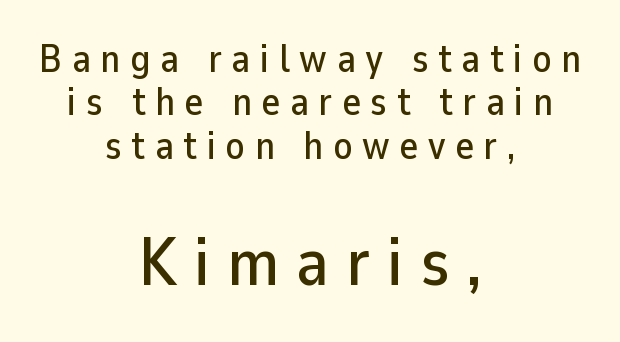
The image shows 68 px sans-serif type, upright; set centered, tight line spacing (1.11x), unusually wide letter spacing (+0.25 em), not underlined; the second (bottom) block is 1.74x larger; low stroke contrast and a medium x-height.
